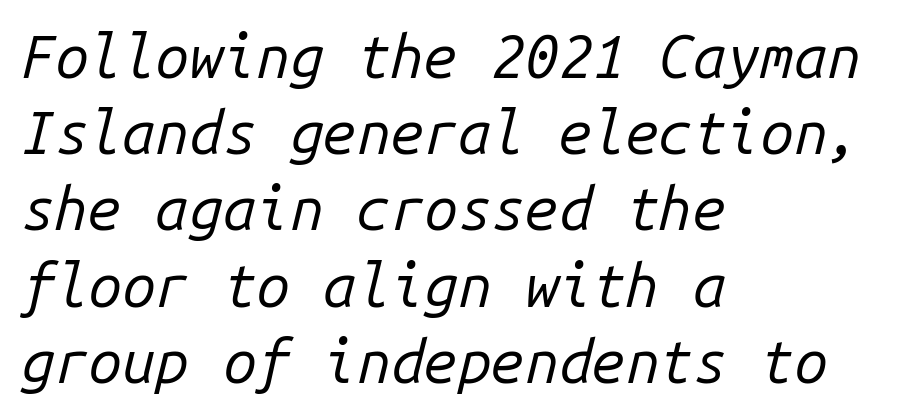
Quick note: underline off. You could call the tracking neutral — neither tight nor loose. The passage shown is typed in a monospace face where columns stay perfectly aligned. One glance says typical: line gaps are just what's usual.
